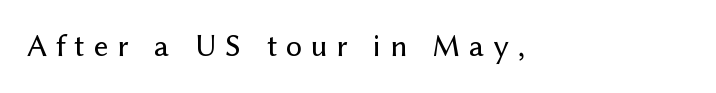
Q: Is the text italic (slanted)? A: No, it is upright.
Q: Is the typeface a serif or a sans-serif typeface? A: Sans-serif.
Q: Is the text underlined? A: No.
Q: Is the spacing between letters normal or unusually wide? A: Unusually wide.
Q: Width (condensed, normal, or wide)? A: Normal.
Q: Stroke contrast? A: Low.
Q: x-height? A: Medium.
Q: Monospaced? A: No.
